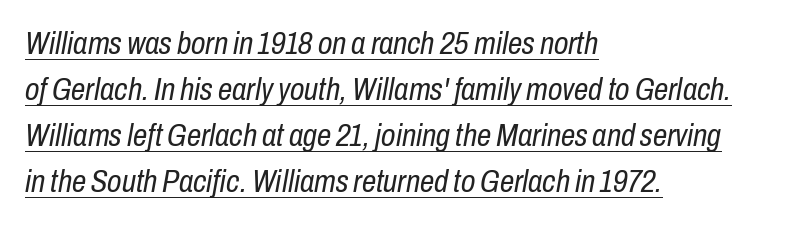
The text carries the slant typical of an italic or oblique font. The paragraph has a hard left edge and a soft right edge. These glyphs show unthickened strokes, regular width or finer. Varying glyph widths throughout — classic text-font behaviour. Compared with typical paragraphs, the rows here are spaced about the same.
